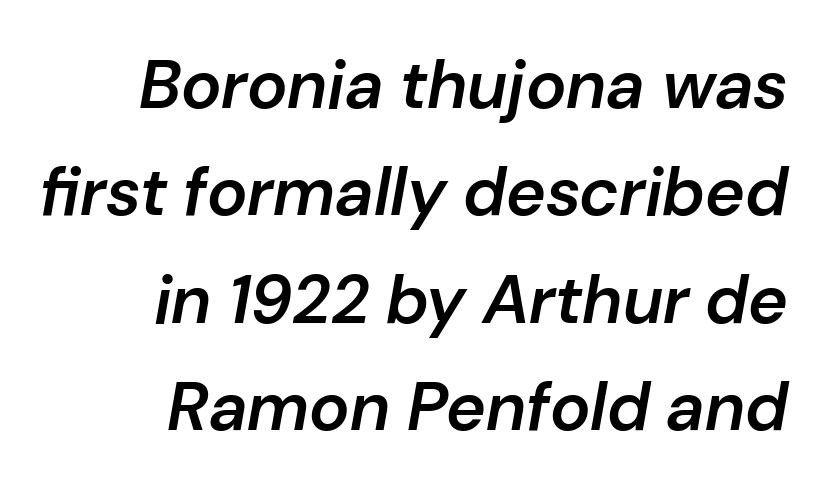
Q: Is the text bold? A: Semi-bold.
Q: Is the text italic (slanted)? A: Yes, it leans right by about 10 degrees.
Q: Is the text underlined? A: No.
Q: How is the paragraph aligned? A: Right-aligned.
Q: Is the spacing between letters normal or unusually wide? A: Normal.
Q: Is the spacing between lines tight, normal or loose? A: Normal.
Q: Width (condensed, normal, or wide)? A: Normal.
Q: Stroke contrast? A: Low.
Q: x-height? A: Medium.
Q: Monospaced? A: No.
